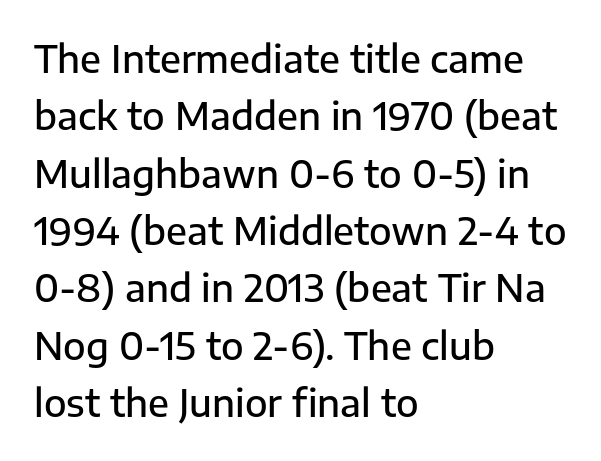
{"serif": "no", "italic": "no", "bold": "semi", "weight": "semibold", "width": "normal", "stroke_contrast": "low", "x_height": "medium", "monospaced": "no", "underline": "no", "align": "left", "line_spacing": "normal", "line_spacing_ratio": 1.55, "letter_spacing": "normal", "letter_spacing_em": 0.0, "glyph_px": 37}
